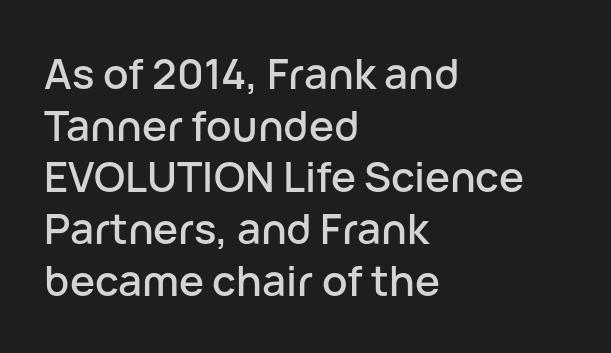
The lettering holds an erect, upright posture throughout. The passage is arranged the way most books set body copy — flush left. The letters advance in unequal steps, a hallmark of proportional type. Honestly, the letter spacing is just normal — you wouldn't notice it. The rendering shows plain stroke endings on the letterforms — a sans-serif design.
